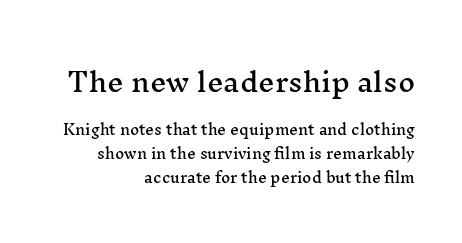
Q: Is the text italic (slanted)? A: No, it is upright.
Q: Is the text underlined? A: No.
Q: How is the paragraph aligned? A: Right-aligned.
Q: Is the spacing between letters normal or unusually wide? A: Normal.
Q: Is the spacing between lines tight, normal or loose? A: Normal.
Q: Which block of text is set in a larger size, the first (top) or the second (bottom)? A: The first (top) one.
